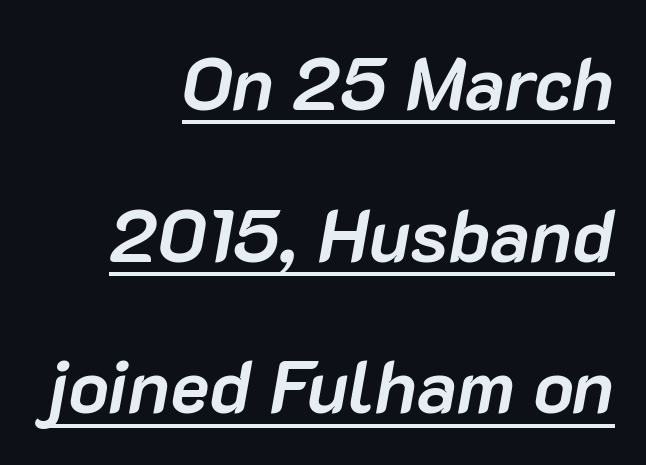
This sample is right-justified, so line beginnings fall wherever the words allow. The passage shown stacks its lines with a broad gap. The face used here has a pronounced slope to its letters. Inter-character spacing is left at the font's built-in metrics. The letters advance in unequal steps, a hallmark of proportional type.
